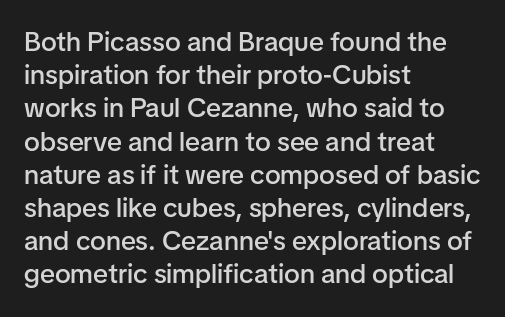
The image shows 27 px text type, upright; set left-aligned, line spacing 1.23x, normal letter spacing, not underlined.
